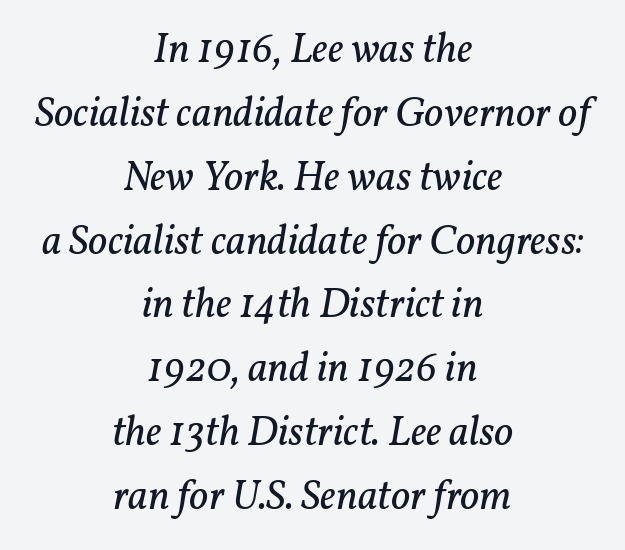
It's the slanting kind of type. Is the block centered? Yes — each line is placed symmetrically about the middle. Between one letter and the next there's only the usual sliver of space. This reads as an unemphasized weight, regular at the heaviest. Old-style or modern, the face here clearly has serifs.
